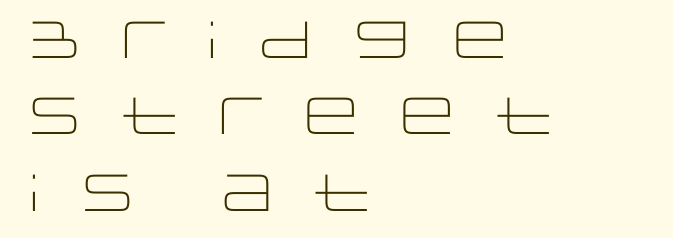
Q: Is the text bold? A: No.
Q: Is the text italic (slanted)? A: No, it is upright.
Q: Is the typeface a serif or a sans-serif typeface? A: Sans-serif.
Q: Is the text underlined? A: No.
Q: How is the paragraph aligned? A: Left-aligned.
Q: Is the spacing between letters normal or unusually wide? A: Unusually wide.
Q: Is the spacing between lines tight, normal or loose? A: Normal.
Q: Width (condensed, normal, or wide)? A: Wide.
Q: Stroke contrast? A: Low.
Q: x-height? A: Large.
Q: Monospaced? A: No.
